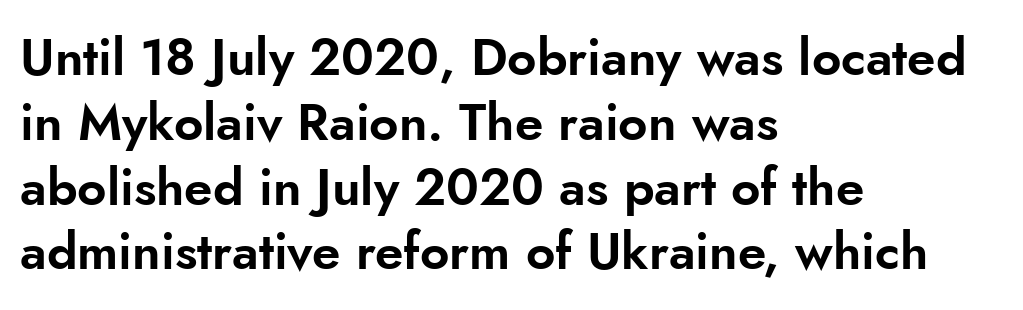
The image shows 51 px sans-serif type, upright; set left-aligned, normal line spacing (1.27x), normal letter spacing, not underlined; low stroke contrast and a small x-height.
